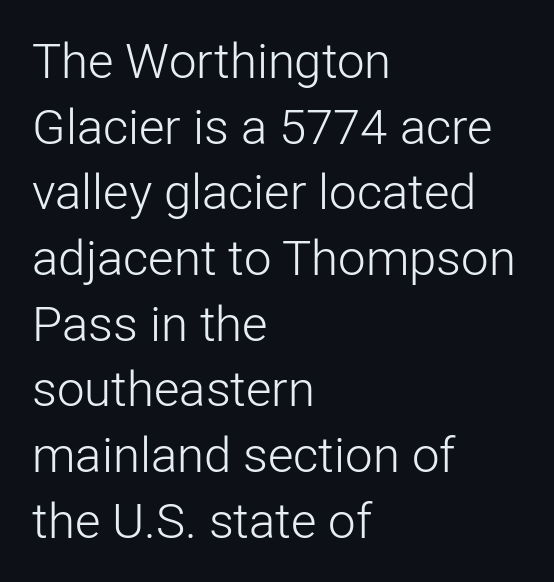
Q: Is the text bold? A: No.
Q: Is the text italic (slanted)? A: No, it is upright.
Q: Is the typeface a serif or a sans-serif typeface? A: Sans-serif.
Q: Is the text underlined? A: No.
Q: How is the paragraph aligned? A: Left-aligned.
Q: Is the spacing between letters normal or unusually wide? A: Normal.
Q: Is the spacing between lines tight, normal or loose? A: Normal.
Q: Width (condensed, normal, or wide)? A: Normal.
Q: Stroke contrast? A: Low.
Q: x-height? A: Medium.
Q: Monospaced? A: No.
